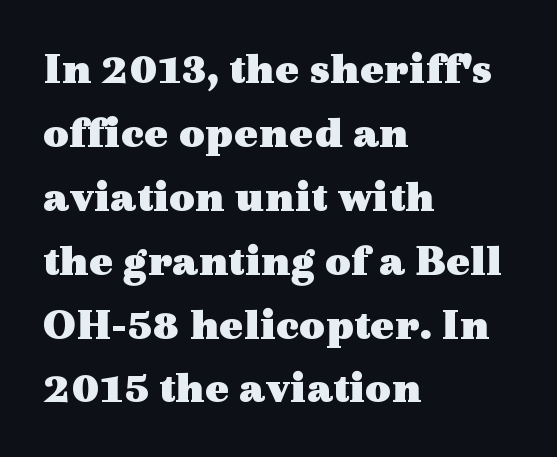
Check under the words: just untouched page. Is there much room between lines? A standard amount, neither cramped nor airy. These lines stack with their left ends in a neat column. Set as a true bold cut, around the 700 mark.
